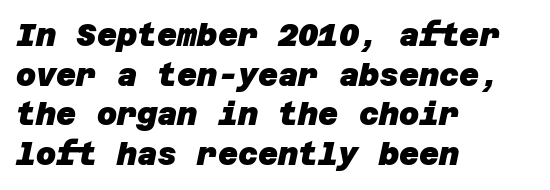
The image shows 31 px heavy sans-serif type; set left-aligned, normal line spacing (1.28x), normal letter spacing, not underlined; low stroke contrast and a large x-height.
